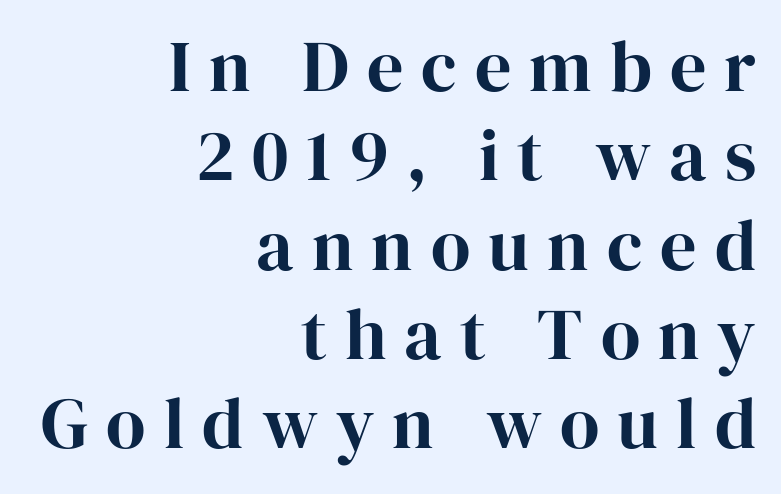
The image shows 72 px serif type, upright; set right-aligned, line spacing 1.24x, unusually wide letter spacing (+0.25 em), not underlined; high stroke contrast and a medium x-height.
